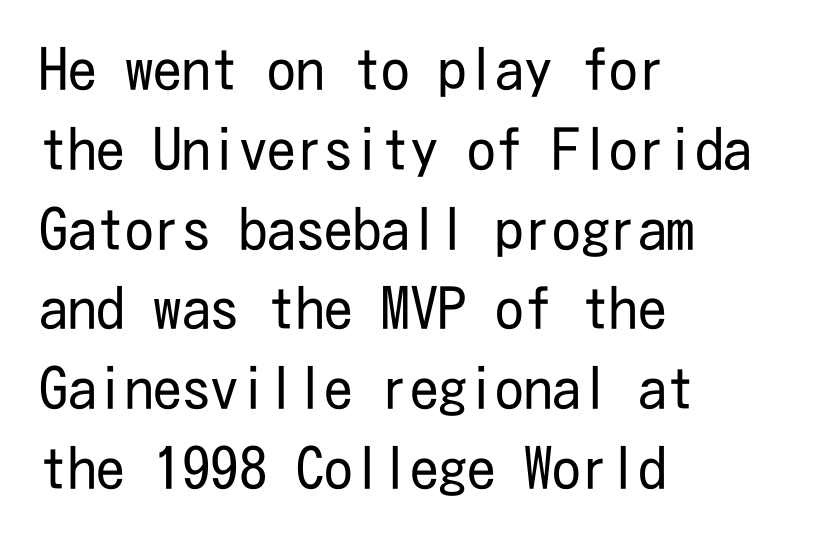
Caption: face not bold, strokes unweighted. This is sans-serif lettering, the kind often seen on screens and signage. Just letters on the line, the space beneath them empty. Ascenders rise straight up at ninety degrees. Line starts are locked; line ends wander. The rendering keeps characters at their native spacing.
